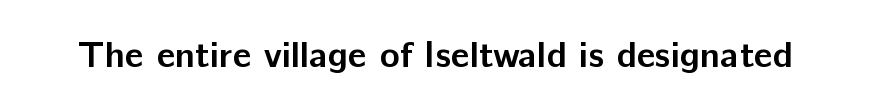
{"serif": "no", "italic": "no", "bold": "yes", "weight": "semibold", "width": "normal", "stroke_contrast": "low", "x_height": "medium", "monospaced": "no", "underline": "no", "letter_spacing": "normal", "letter_spacing_em": 0.0, "glyph_px": 37}
